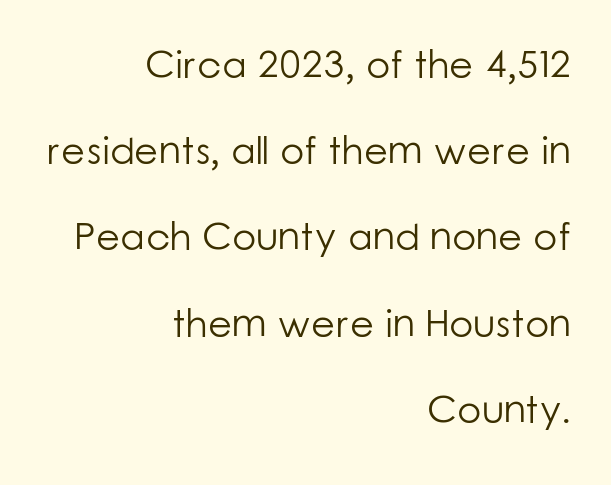
Q: Is the text bold? A: No.
Q: Is the text italic (slanted)? A: No, it is upright.
Q: Is the typeface a serif or a sans-serif typeface? A: Sans-serif.
Q: Is the text underlined? A: No.
Q: How is the paragraph aligned? A: Right-aligned.
Q: Is the spacing between letters normal or unusually wide? A: Normal.
Q: Is the spacing between lines tight, normal or loose? A: Loose.
Q: Width (condensed, normal, or wide)? A: Normal.
Q: Stroke contrast? A: Low.
Q: x-height? A: Medium.
Q: Monospaced? A: No.
